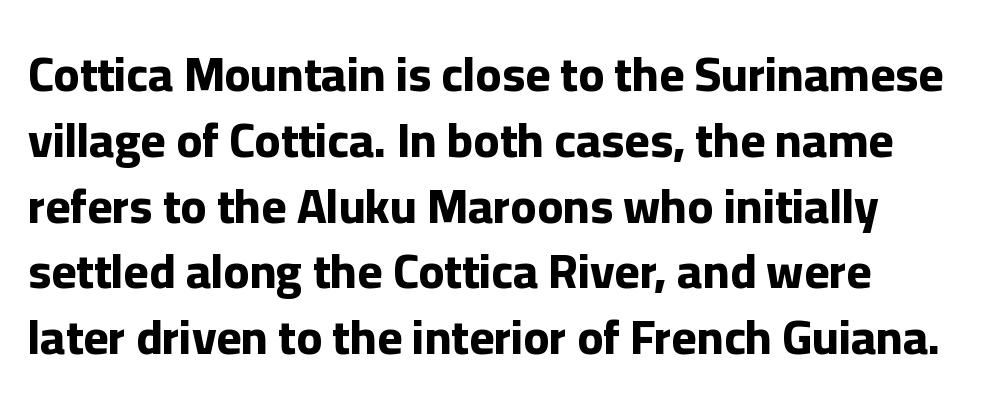
Q: Is the text bold? A: Yes.
Q: Is the text italic (slanted)? A: No, it is upright.
Q: Is the typeface a serif or a sans-serif typeface? A: Sans-serif.
Q: Is the text underlined? A: No.
Q: How is the paragraph aligned? A: Left-aligned.
Q: Is the spacing between letters normal or unusually wide? A: Normal.
Q: Is the spacing between lines tight, normal or loose? A: Normal.
Q: Width (condensed, normal, or wide)? A: Normal.
Q: Stroke contrast? A: Low.
Q: x-height? A: Medium.
Q: Monospaced? A: No.
